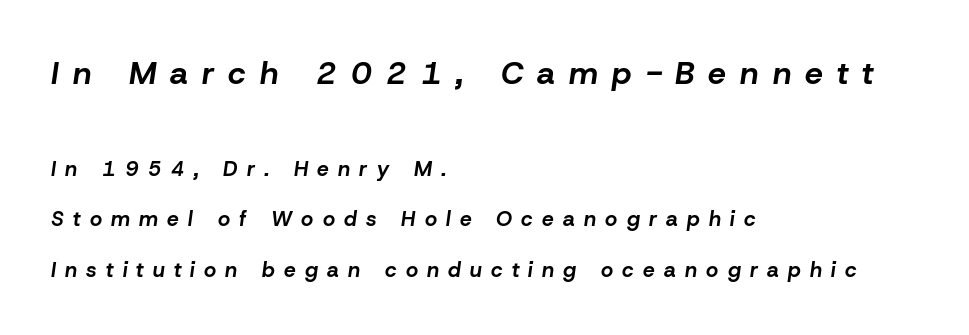
A typesetter would call this heavily tracked-out type. The ragged edge is on the right, which tells us the setting is flush left. It's the slanting kind of type. Each letter keeps its own natural width here, so spacing adapts to shape. Emphasis by weight is at full strength: bold. Which chunk is bigger? The first one — the top block dwarfs the bottom.
